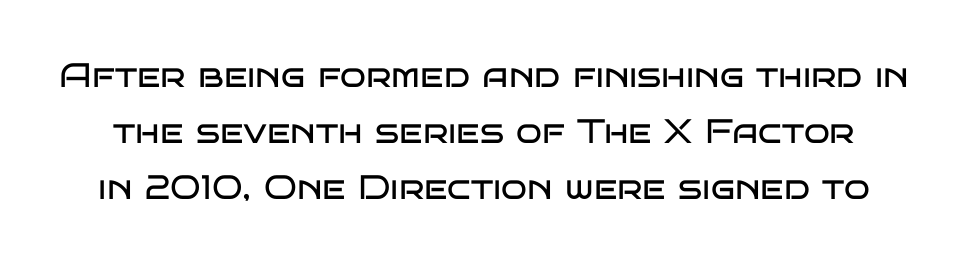
The image shows 34 px regular-weight, wide sans-serif type, upright; set normal line spacing (1.65x), normal letter spacing, not underlined; low stroke contrast and a large x-height.
